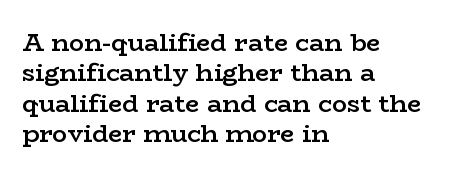
The image shows 25 px text type, upright; set left-aligned, line spacing 1.22x, normal letter spacing, not underlined.
